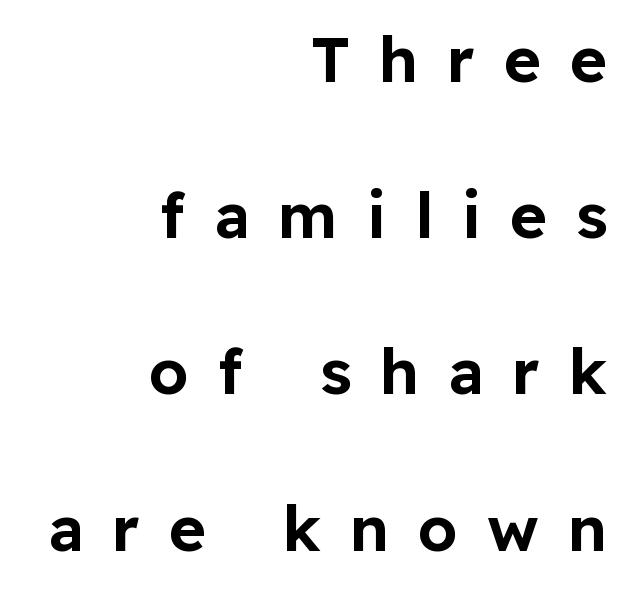
The image shows 63 px sans-serif type, upright; set right-aligned, loose line spacing (2.48x), unusually wide letter spacing (+0.46 em), not underlined; low stroke contrast and a medium x-height.
